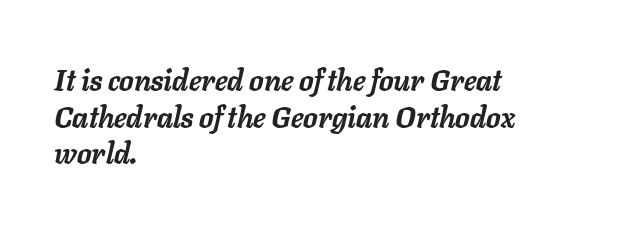
{"italic": "yes", "lean": "right", "slant_degrees": 11, "bold": "yes", "weight": "semibold", "width": "normal", "stroke_contrast": "low", "x_height": "medium", "monospaced": "no", "underline": "no", "align": "left", "line_spacing": "normal", "line_spacing_ratio": 1.26, "letter_spacing": "normal", "letter_spacing_em": 0.0, "glyph_px": 29}
